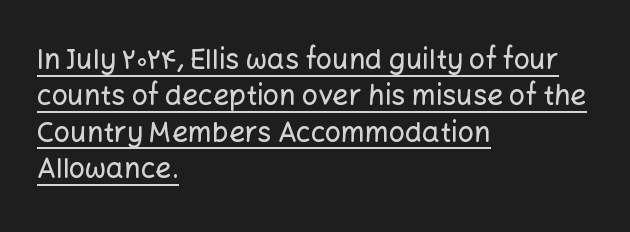
The image shows 28 px sans-serif type, upright; set left-aligned, normal line spacing (1.3x), normal letter spacing, underlined; low stroke contrast and a medium x-height.
